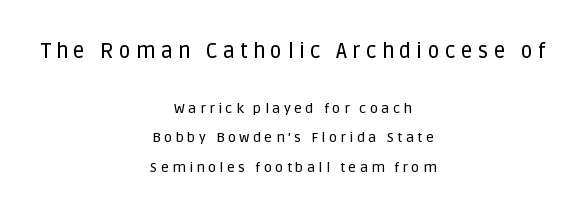
The image shows 21 px text type, upright; set centered, loose line spacing (2.13x), unusually wide letter spacing (+0.24 em), not underlined; the first (top) block is 1.5x larger.
